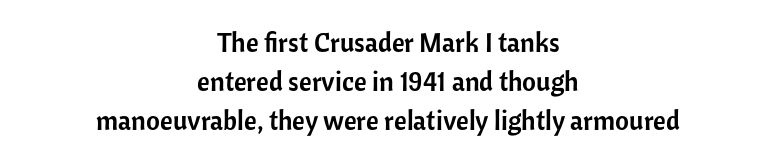
{"italic": "no", "underline": "no", "align": "center", "line_spacing": "normal", "line_spacing_ratio": 1.44, "letter_spacing": "normal", "letter_spacing_em": 0.0, "glyph_px": 27}
